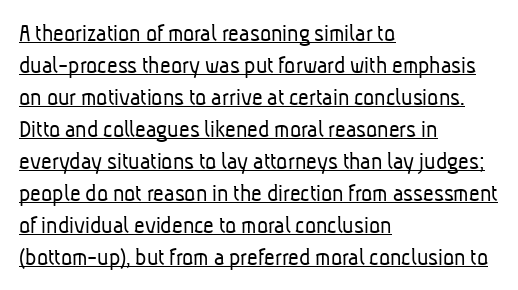
Between one letter and the next there's only the usual sliver of space. Stroke mass is kept to a normal reading level or below. This sample carries an underscore along the baseline area. One-word summary of the alignment: left.
